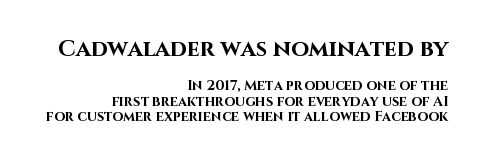
The image shows 23 px bold type, upright; set right-aligned, tight line spacing (1.09x), normal letter spacing, not underlined; the first (top) block is 1.64x larger.
